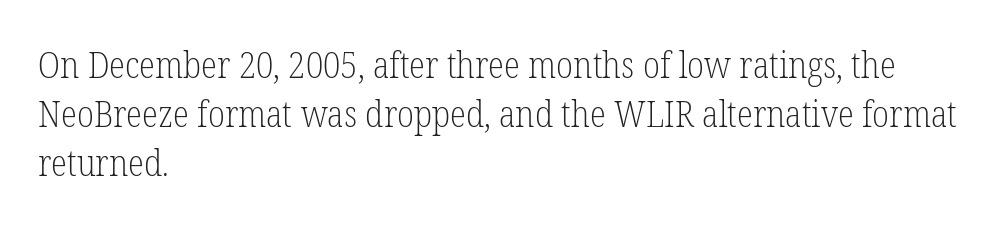
{"serif": "yes", "italic": "no", "bold": "no", "weight": "light", "width": "condensed", "stroke_contrast": "low", "x_height": "medium", "monospaced": "no", "underline": "no", "align": "left", "line_spacing": "normal", "line_spacing_ratio": 1.32, "letter_spacing": "normal", "letter_spacing_em": 0.0, "glyph_px": 37}
